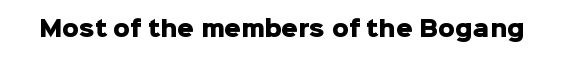
The letterforms sit shoulder to shoulder at normal distance. These lines were composed using upright roman letters. Check the space under the baseline: it is left empty. The sample has been set heavy, in full bold.
